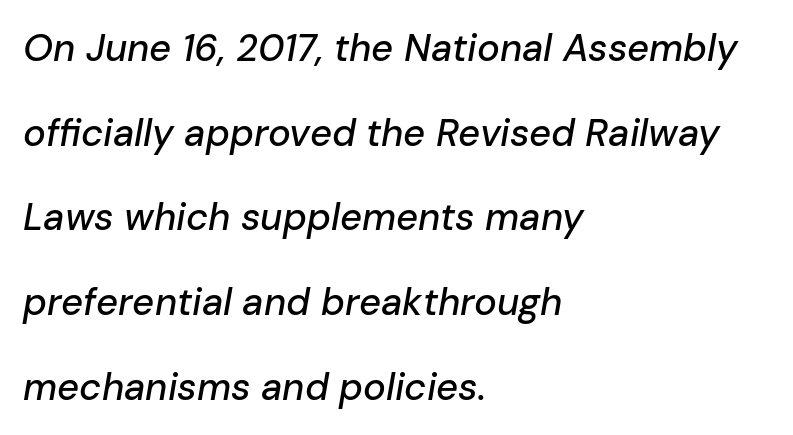
Vertically, the passage feels expansive, rows floating well apart. The rag falls on the right side of this text block. The passage shown is typed in a proportional face where columns would drift. Check the space under the baseline: it is left empty. The letters are slanted; this is an italic face.
